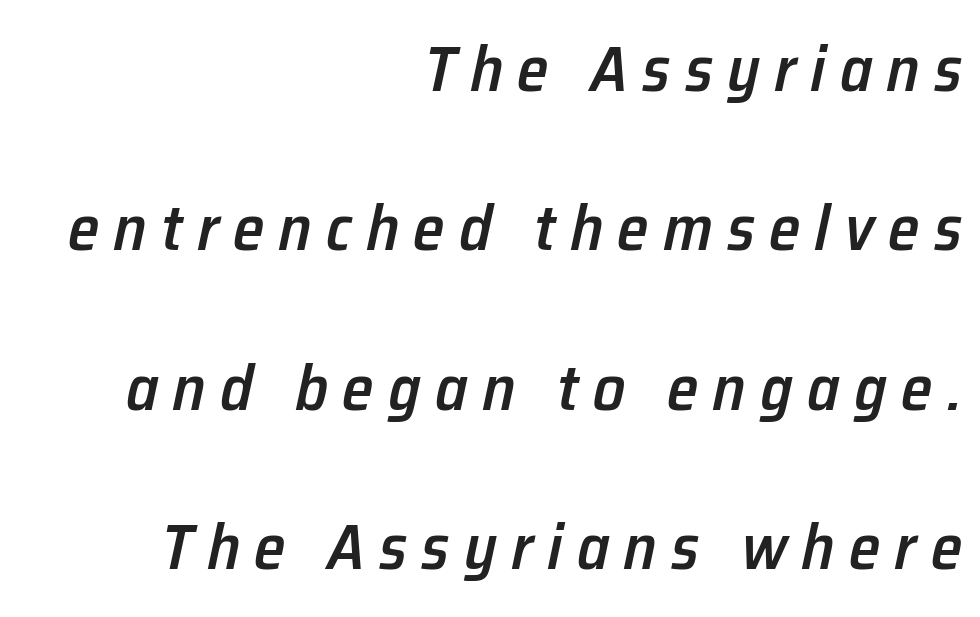
{"italic": "yes", "lean": "right", "slant_degrees": 12, "bold": "semi", "weight": "semibold", "width": "normal", "stroke_contrast": "low", "x_height": "medium", "monospaced": "no", "underline": "no", "align": "right", "line_spacing": "loose", "line_spacing_ratio": 2.49, "letter_spacing": "wide", "letter_spacing_em": 0.22, "glyph_px": 64}
